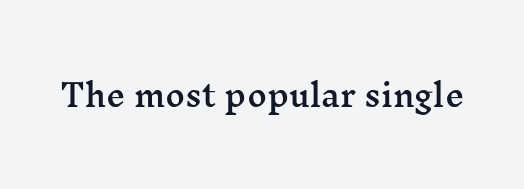
Q: Is the text italic (slanted)? A: No, it is upright.
Q: Is the typeface a serif or a sans-serif typeface? A: Serif.
Q: Is the text underlined? A: No.
Q: Is the spacing between letters normal or unusually wide? A: Normal.
Q: Width (condensed, normal, or wide)? A: Wide.
Q: Stroke contrast? A: Medium.
Q: x-height? A: Medium.
Q: Monospaced? A: No.
